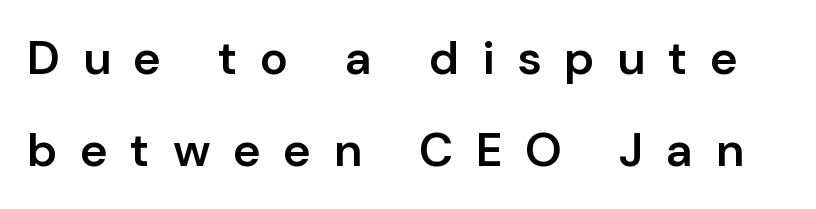
Note the varied advance widths — an 'i' is clearly narrower than an 'm'. A bare baseline throughout the passage. Someone cranked the tracking dial way up on this one. The glyphs in this specimen are sans serif. Moderately thickened strokes mark this as semibold type. It's the straight-up-and-down kind of type.
